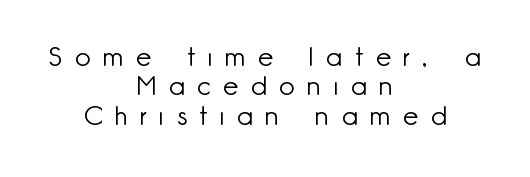
Q: Is the text bold? A: No.
Q: Is the text italic (slanted)? A: No, it is upright.
Q: Is the text underlined? A: No.
Q: How is the paragraph aligned? A: Centered.
Q: Is the spacing between letters normal or unusually wide? A: Unusually wide.
Q: Is the spacing between lines tight, normal or loose? A: Tight.
